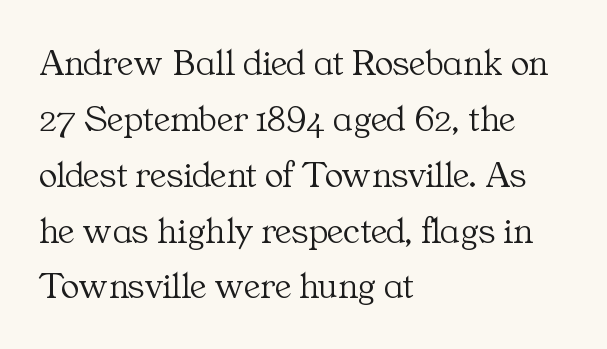
{"serif": "yes", "italic": "no", "bold": "no", "weight": "light", "width": "normal", "stroke_contrast": "medium", "x_height": "medium", "monospaced": "no", "underline": "no", "align": "left", "line_spacing": "normal", "line_spacing_ratio": 1.47, "letter_spacing": "normal", "letter_spacing_em": 0.0, "glyph_px": 38}
